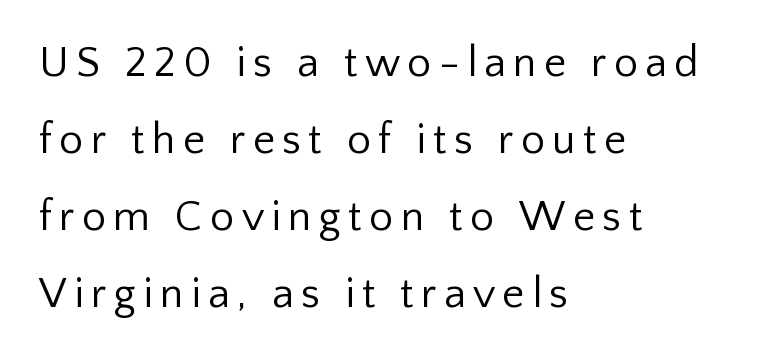
Q: Is the text bold? A: No.
Q: Is the text italic (slanted)? A: No, it is upright.
Q: Is the typeface a serif or a sans-serif typeface? A: Sans-serif.
Q: Is the text underlined? A: No.
Q: How is the paragraph aligned? A: Left-aligned.
Q: Width (condensed, normal, or wide)? A: Normal.
Q: Stroke contrast? A: Low.
Q: x-height? A: Medium.
Q: Monospaced? A: No.
